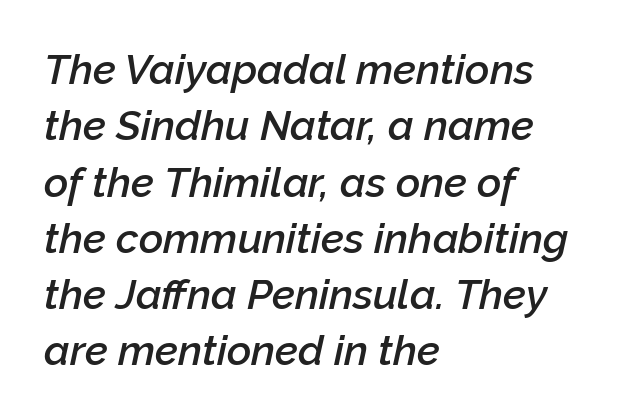
Q: Is the text bold? A: Semi-bold.
Q: Is the text italic (slanted)? A: Yes, it leans right by about 12 degrees.
Q: Is the text underlined? A: No.
Q: How is the paragraph aligned? A: Left-aligned.
Q: Is the spacing between letters normal or unusually wide? A: Normal.
Q: Is the spacing between lines tight, normal or loose? A: Normal.
Q: Width (condensed, normal, or wide)? A: Normal.
Q: Stroke contrast? A: Low.
Q: x-height? A: Medium.
Q: Monospaced? A: No.
